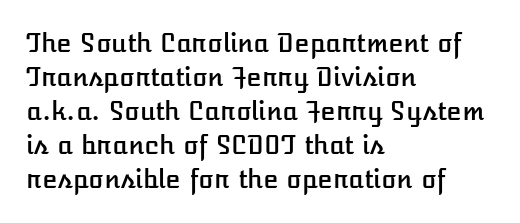
Q: Is the text italic (slanted)? A: No, it is upright.
Q: Is the text underlined? A: No.
Q: How is the paragraph aligned? A: Left-aligned.
Q: Is the spacing between letters normal or unusually wide? A: Normal.
Q: Is the spacing between lines tight, normal or loose? A: Normal.
